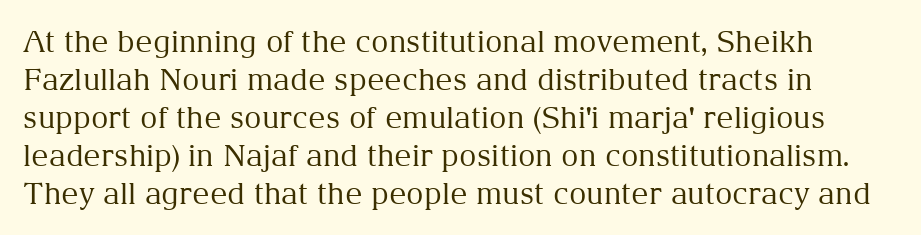
{"serif": "yes", "italic": "no", "bold": "no", "weight": "regular", "width": "normal", "stroke_contrast": "medium", "x_height": "medium", "monospaced": "no", "underline": "no", "line_spacing": "normal", "line_spacing_ratio": 1.27, "letter_spacing": "normal", "letter_spacing_em": 0.0, "glyph_px": 30}
